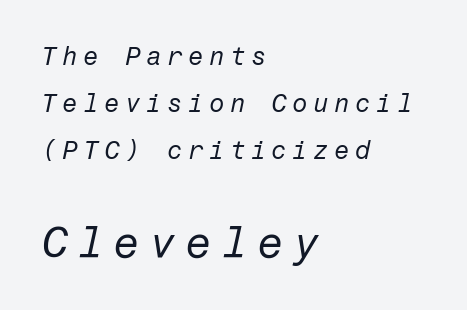
Loose tracking; the words dissolve into strings of separated letters. Whoever set this made the second block the dominant, larger element. Descender tails drop into unmarked territory. The strokes are not fattened; the text isn't bold.
